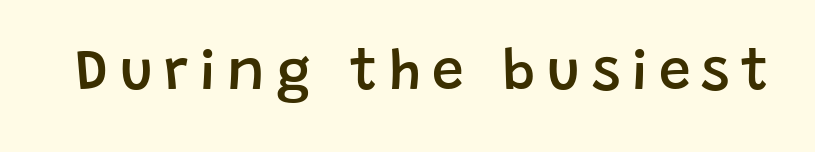
Q: Is the text bold? A: Semi-bold.
Q: Is the text italic (slanted)? A: No, it is upright.
Q: Is the typeface a serif or a sans-serif typeface? A: Sans-serif.
Q: Is the text underlined? A: No.
Q: Width (condensed, normal, or wide)? A: Normal.
Q: Stroke contrast? A: Low.
Q: x-height? A: Large.
Q: Monospaced? A: No.
